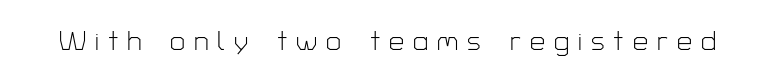
{"italic": "no", "bold": "no", "underline": "no", "letter_spacing": "wide", "letter_spacing_em": 0.33, "glyph_px": 27}
